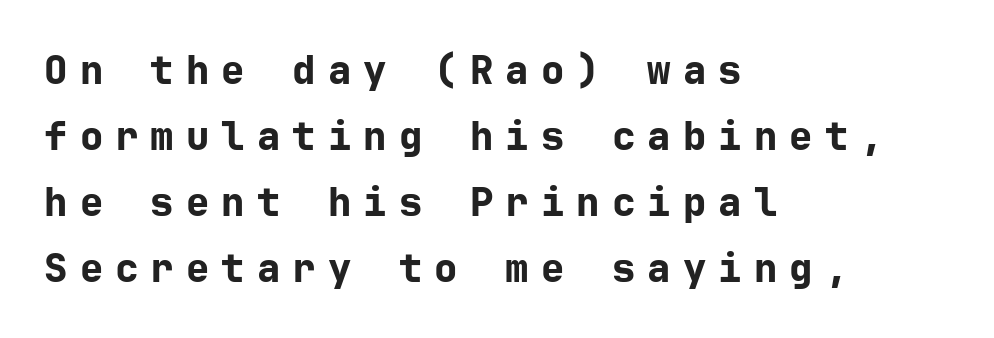
{"serif": "no", "italic": "no", "bold": "yes", "weight": "bold", "width": "normal", "stroke_contrast": "low", "x_height": "medium", "underline": "no", "align": "left", "line_spacing": "normal", "line_spacing_ratio": 1.69, "letter_spacing": "wide", "letter_spacing_em": 0.31, "glyph_px": 39}
